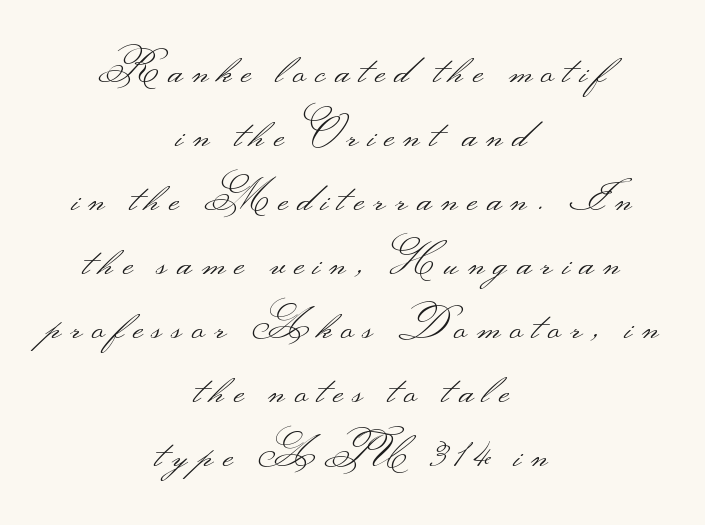
Q: Is the text bold? A: No.
Q: Is the text italic (slanted)? A: Yes.
Q: Is the typeface a serif or a sans-serif typeface? A: Sans-serif.
Q: Is the text underlined? A: No.
Q: How is the paragraph aligned? A: Centered.
Q: Is the spacing between letters normal or unusually wide? A: Unusually wide.
Q: Is the spacing between lines tight, normal or loose? A: Normal.
Q: Width (condensed, normal, or wide)? A: Wide.
Q: Stroke contrast? A: Medium.
Q: Monospaced? A: No.
